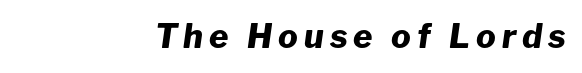
Q: Is the text bold? A: Yes.
Q: Is the text italic (slanted)? A: Yes, it leans right by about 8 degrees.
Q: Is the text underlined? A: No.
Q: How is the paragraph aligned? A: Right-aligned.
Q: Width (condensed, normal, or wide)? A: Normal.
Q: Stroke contrast? A: Low.
Q: x-height? A: Medium.
Q: Monospaced? A: No.
